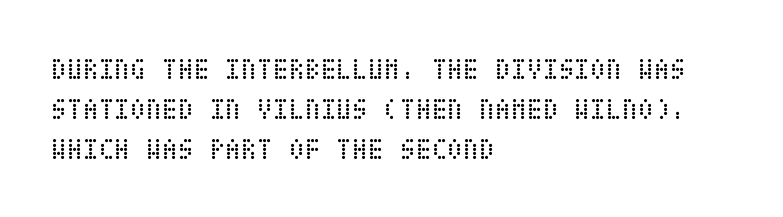
{"italic": "no", "bold": "no", "weight": "regular", "width": "condensed", "stroke_contrast": "low", "x_height": "large", "underline": "no", "align": "left", "line_spacing": "normal", "line_spacing_ratio": 1.38, "letter_spacing": "normal", "letter_spacing_em": 0.0, "glyph_px": 29}
